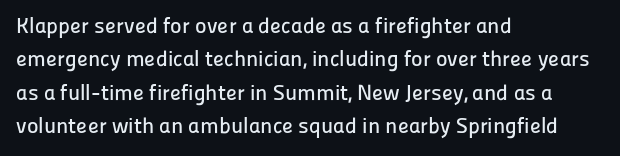
The image shows 22 px text type, upright; set left-aligned, normal line spacing (1.52x), normal letter spacing, not underlined.
